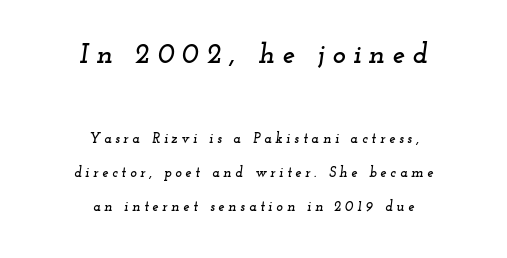
The image shows 28 px wide serif type, italic (leaning right); set centered, loose line spacing (2.43x), unusually wide letter spacing (+0.27 em), not underlined; the first (top) block is 2.0x larger; low stroke contrast and a small x-height.
